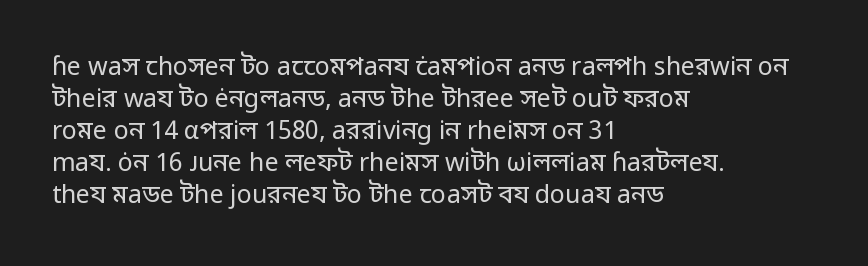
Q: Is the text bold? A: No.
Q: Is the text italic (slanted)? A: No, it is upright.
Q: Is the text underlined? A: No.
Q: How is the paragraph aligned? A: Left-aligned.
Q: Is the spacing between letters normal or unusually wide? A: Normal.
Q: Is the spacing between lines tight, normal or loose? A: Normal.
